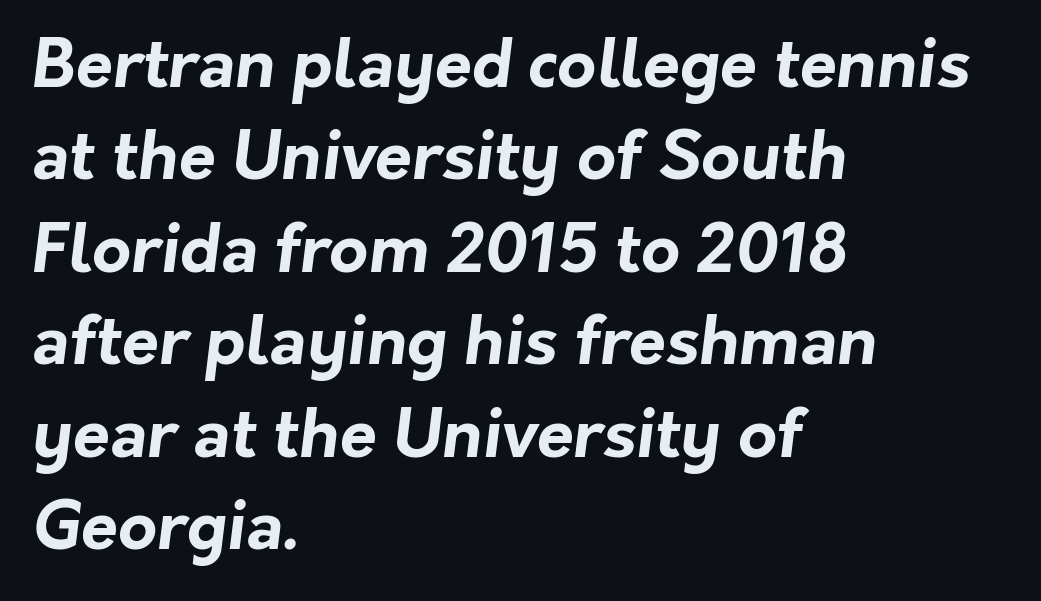
The image shows 67 px bold sans-serif type; set left-aligned, normal line spacing (1.38x), normal letter spacing, not underlined; low stroke contrast and a medium x-height.
